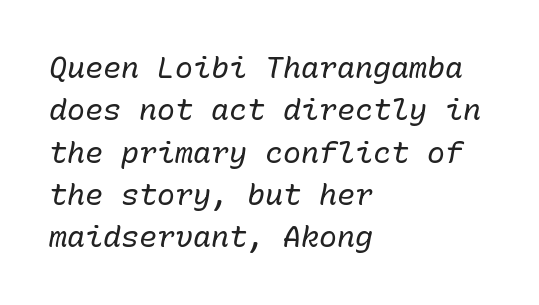
{"italic": "yes", "lean": "right", "slant_degrees": 10, "bold": "no", "weight": "regular", "width": "normal", "stroke_contrast": "low", "x_height": "medium", "monospaced": "yes", "underline": "no", "align": "left", "line_spacing": "normal", "line_spacing_ratio": 1.41, "letter_spacing": "normal", "letter_spacing_em": 0.0, "glyph_px": 30}
